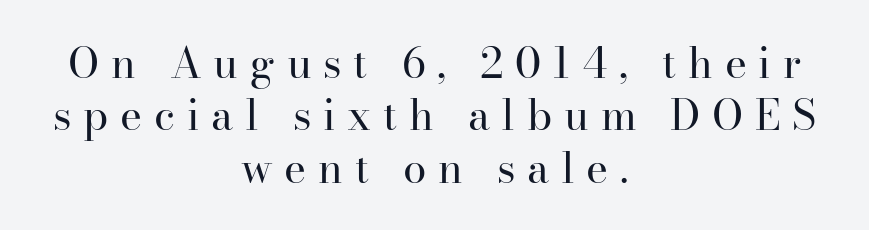
Q: Is the text bold? A: No.
Q: Is the text italic (slanted)? A: No, it is upright.
Q: Is the typeface a serif or a sans-serif typeface? A: Serif.
Q: Is the text underlined? A: No.
Q: How is the paragraph aligned? A: Centered.
Q: Is the spacing between letters normal or unusually wide? A: Unusually wide.
Q: Is the spacing between lines tight, normal or loose? A: Normal.
Q: Width (condensed, normal, or wide)? A: Normal.
Q: Stroke contrast? A: High.
Q: x-height? A: Small.
Q: Monospaced? A: No.
